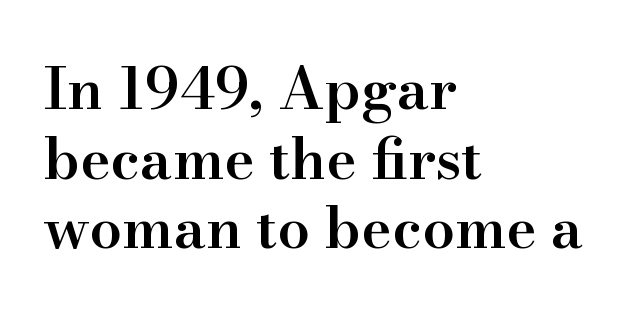
The image shows 58 px semibold serif type, upright; set left-aligned, line spacing 1.2x, normal letter spacing, not underlined; high stroke contrast and a small x-height.
